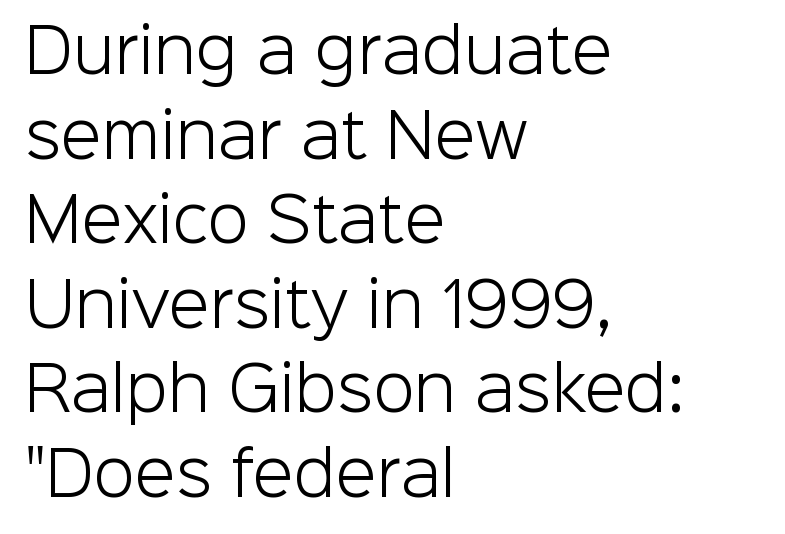
The block of text has a typical density, with ordinary space between rows. Between one letter and the next there's only the usual sliver of space. Serif or sans? Sans — the stroke terminals are bare. The zone under the glyphs is completely vacant.
